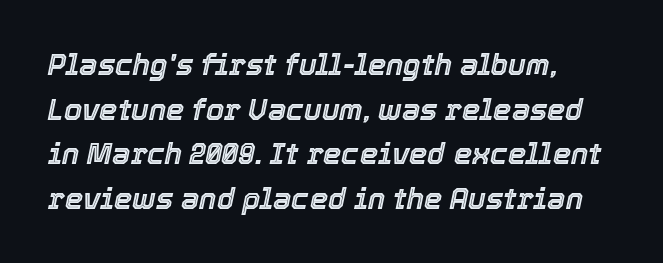
Q: Is the text italic (slanted)? A: Yes, it leans right by about 12 degrees.
Q: Is the text underlined? A: No.
Q: How is the paragraph aligned? A: Left-aligned.
Q: Is the spacing between letters normal or unusually wide? A: Normal.
Q: Is the spacing between lines tight, normal or loose? A: Normal.
Q: Width (condensed, normal, or wide)? A: Normal.
Q: x-height? A: Medium.
Q: Monospaced? A: No.
